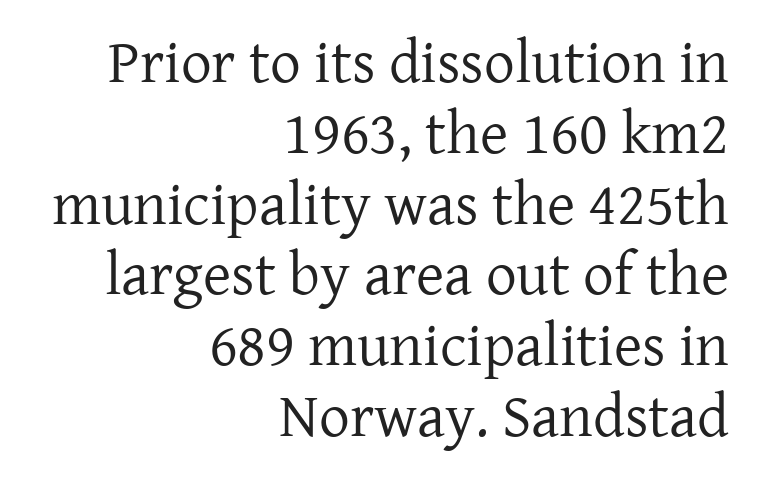
The image shows 61 px regular-weight serif type, upright; set right-aligned, line spacing 1.16x, normal letter spacing, not underlined; low stroke contrast and a medium x-height.
